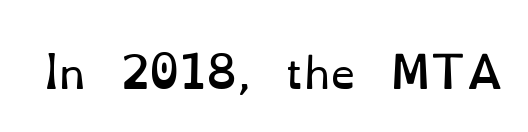
Q: Is the text bold? A: No.
Q: Is the text italic (slanted)? A: No, it is upright.
Q: Is the typeface a serif or a sans-serif typeface? A: Serif.
Q: Is the text underlined? A: No.
Q: Is the spacing between letters normal or unusually wide? A: Normal.
Q: Width (condensed, normal, or wide)? A: Normal.
Q: Stroke contrast? A: Low.
Q: x-height? A: Small.
Q: Monospaced? A: No.
